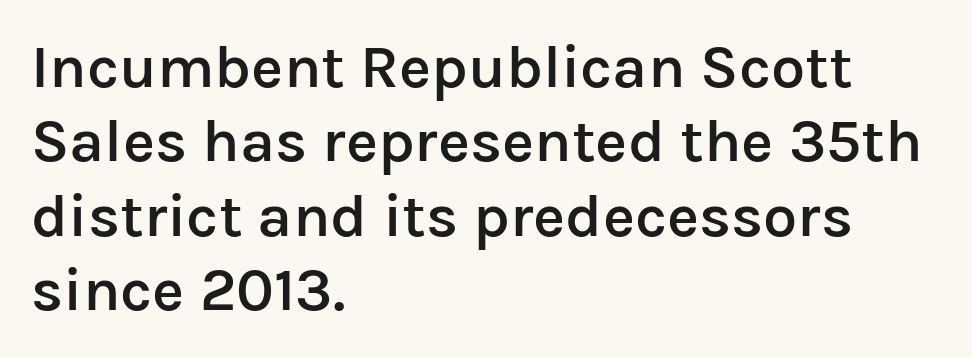
{"serif": "no", "italic": "no", "bold": "semi", "weight": "semibold", "width": "normal", "stroke_contrast": "low", "x_height": "medium", "monospaced": "no", "underline": "no", "align": "left", "line_spacing_ratio": 1.22, "letter_spacing": "normal", "letter_spacing_em": 0.0, "glyph_px": 61}
